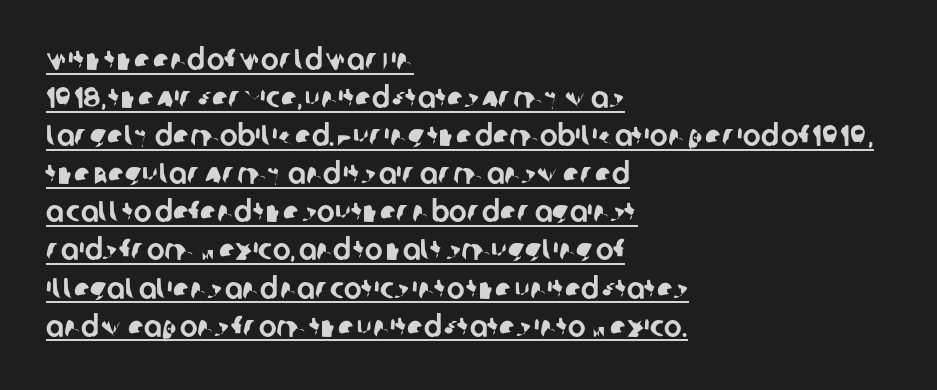
The image shows 30 px sans-serif type; set left-aligned, normal line spacing (1.27x), normal letter spacing, underlined; low stroke contrast and a large x-height.
